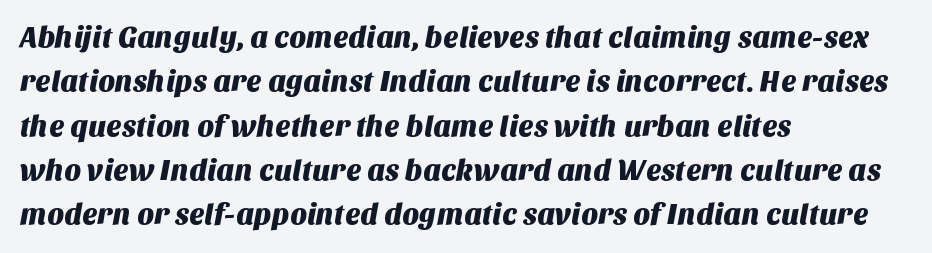
Q: Is the typeface a serif or a sans-serif typeface? A: Sans-serif.
Q: Is the text underlined? A: No.
Q: How is the paragraph aligned? A: Left-aligned.
Q: Is the spacing between letters normal or unusually wide? A: Normal.
Q: Is the spacing between lines tight, normal or loose? A: Normal.
Q: Width (condensed, normal, or wide)? A: Normal.
Q: Stroke contrast? A: Medium.
Q: x-height? A: Large.
Q: Monospaced? A: No.
